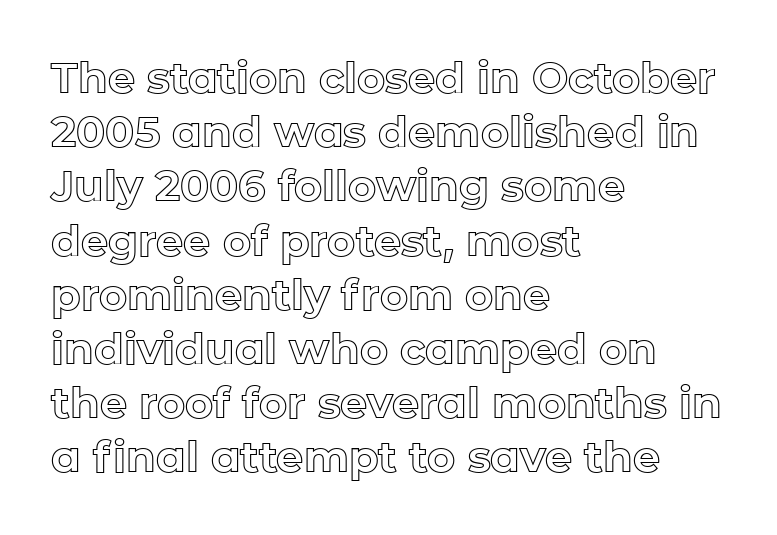
Q: Is the text italic (slanted)? A: No, it is upright.
Q: Is the text underlined? A: No.
Q: How is the paragraph aligned? A: Left-aligned.
Q: Is the spacing between letters normal or unusually wide? A: Normal.
Q: Is the spacing between lines tight, normal or loose? A: Normal.
Q: Width (condensed, normal, or wide)? A: Normal.
Q: x-height? A: Medium.
Q: Monospaced? A: No.
